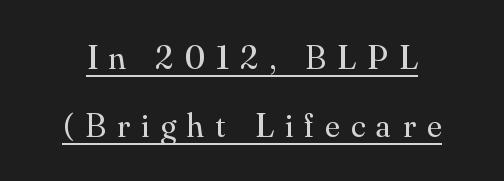
{"serif": "yes", "italic": "no", "bold": "no", "weight": "regular", "width": "normal", "stroke_contrast": "medium", "x_height": "small", "monospaced": "no", "underline": "yes", "line_spacing": "loose", "line_spacing_ratio": 2.0, "letter_spacing": "wide", "letter_spacing_em": 0.34, "glyph_px": 34}
